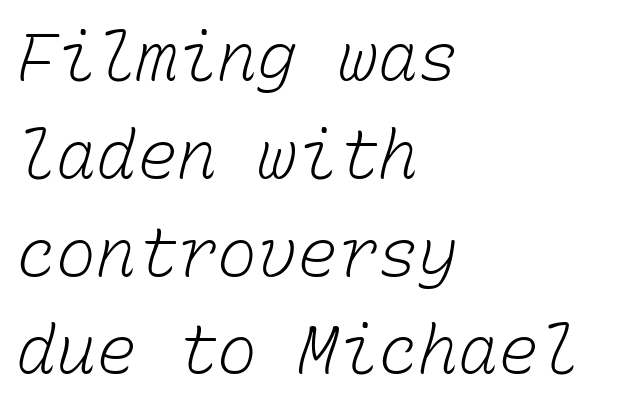
The image shows 67 px light type, monospaced; set left-aligned, normal line spacing (1.46x), normal letter spacing, not underlined; low stroke contrast and a medium x-height.
